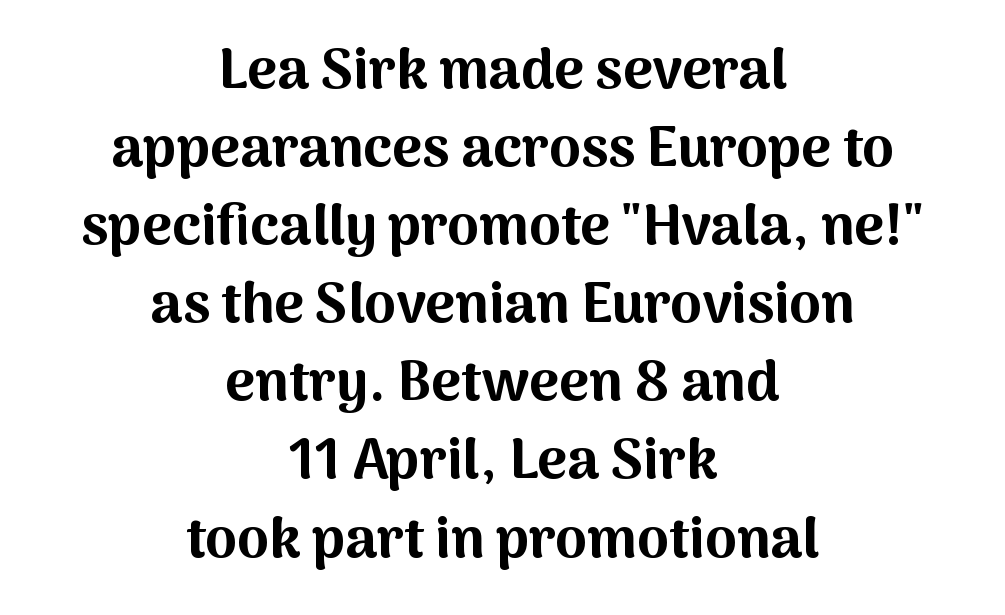
Is this a fixed-width face? No — the glyphs have proportional, varying widths. Designer's note — italics off, roman on. The letterforms sit shoulder to shoulder at normal distance. In CSS terms this would be text-align: center. Just letters on the line, the space beneath them empty. How heavy is the stroke? Heavy — this is a bold.
